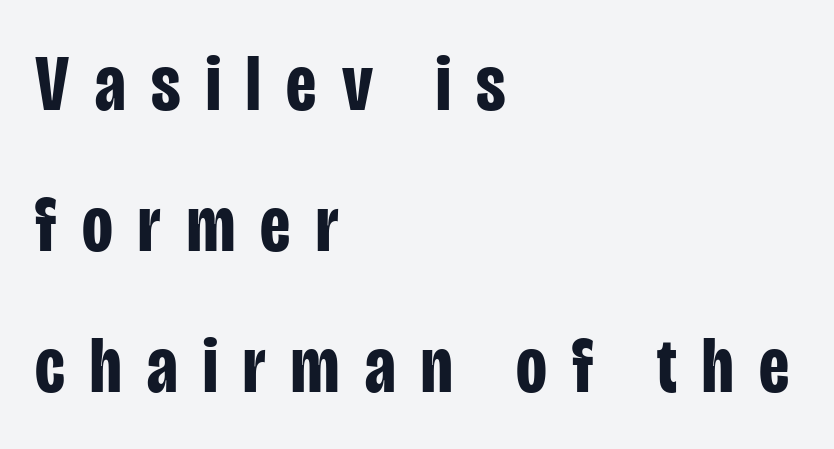
You'd pick this weight for a headline — it's a proper bold. A typesetter would mark this as roman, not italic. This is sans-serif lettering, the kind often seen on screens and signage. Each letter keeps its own natural width here, so spacing adapts to shape.
